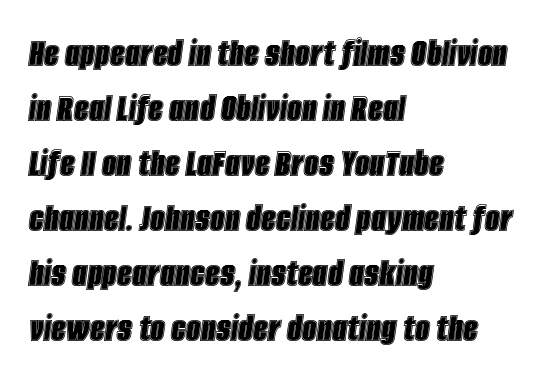
Q: Is the text italic (slanted)? A: Yes, it leans right by about 8 degrees.
Q: Is the text underlined? A: No.
Q: How is the paragraph aligned? A: Left-aligned.
Q: Is the spacing between letters normal or unusually wide? A: Normal.
Q: Is the spacing between lines tight, normal or loose? A: Normal.
Q: Width (condensed, normal, or wide)? A: Condensed.
Q: x-height? A: Large.
Q: Monospaced? A: No.
